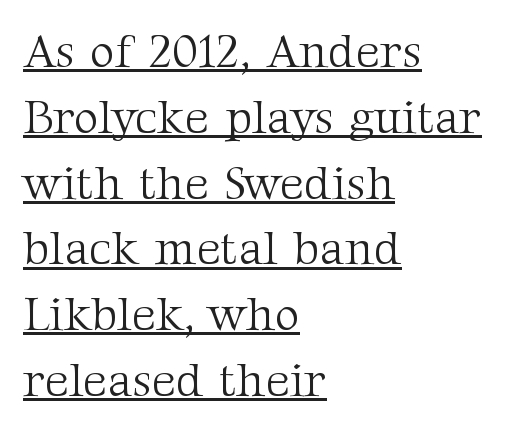
Q: Is the text bold? A: No.
Q: Is the text italic (slanted)? A: No, it is upright.
Q: Is the typeface a serif or a sans-serif typeface? A: Serif.
Q: Is the text underlined? A: Yes.
Q: How is the paragraph aligned? A: Left-aligned.
Q: Is the spacing between letters normal or unusually wide? A: Normal.
Q: Is the spacing between lines tight, normal or loose? A: Normal.
Q: Width (condensed, normal, or wide)? A: Normal.
Q: Stroke contrast? A: Medium.
Q: x-height? A: Medium.
Q: Monospaced? A: No.
